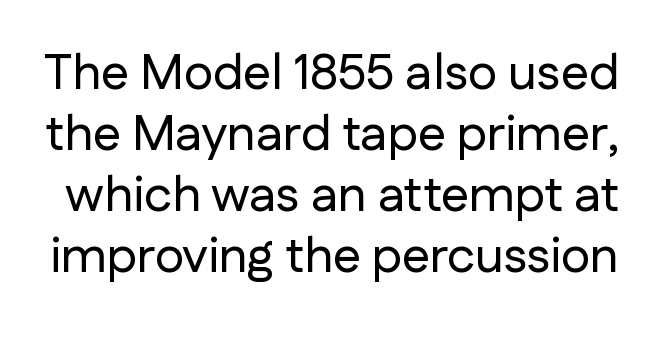
Q: Is the text italic (slanted)? A: No, it is upright.
Q: Is the typeface a serif or a sans-serif typeface? A: Sans-serif.
Q: Is the text underlined? A: No.
Q: Is the spacing between letters normal or unusually wide? A: Normal.
Q: Width (condensed, normal, or wide)? A: Normal.
Q: Stroke contrast? A: Low.
Q: x-height? A: Medium.
Q: Monospaced? A: No.
